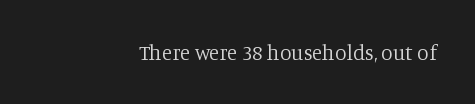
Heaviness? Minimal to ordinary, like unemphasized prose. The horizontal fit of the characters is conventional and even. Words float on clear page, feet unadorned. The paragraph shown leans on its right margin. The axis of the letterforms is exactly vertical.
